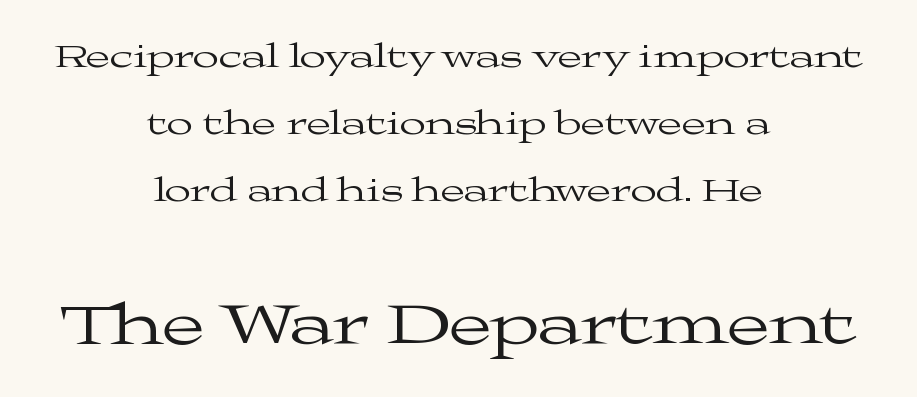
Larger block? The one below; the one above is distinctly smaller. Lines of text with bare space underneath. In CSS terms this would be text-align: center. This sample trades compactness for vertical openness between lines. The horizontal fit of the characters is conventional and even. Weight: regular or lighter.
